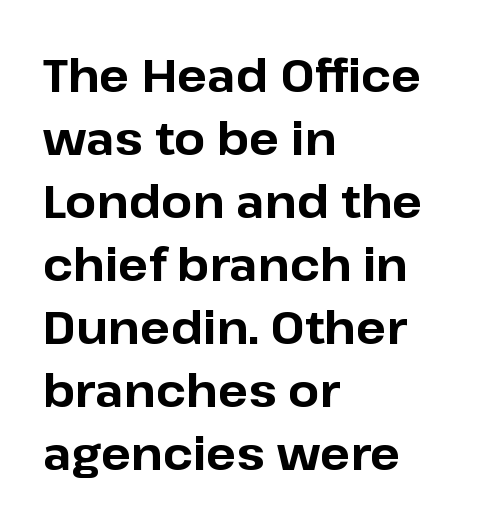
{"serif": "no", "italic": "no", "bold": "yes", "weight": "bold", "width": "normal", "stroke_contrast": "low", "x_height": "medium", "monospaced": "no", "underline": "no", "align": "left", "line_spacing": "normal", "line_spacing_ratio": 1.4, "letter_spacing": "normal", "letter_spacing_em": 0.0, "glyph_px": 45}
